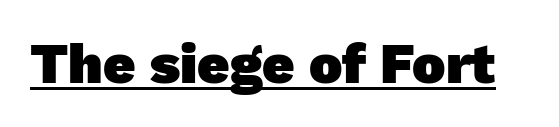
These lines keep a tight, regular rhythm from letter to letter. A typographer would call this underscored text. This is sans-serif lettering, the kind often seen on screens and signage. These lines carry a lot of weight — the face is fully bold. This sample has the flowing, uneven cadence of proportional lettering.
